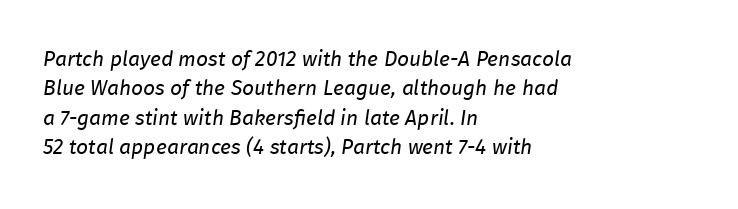
The letterforms sit at book weight or below. Successive baselines arrive at the customary interval. The specimen omits any rule beneath the text block's lines. Tracking here is standard; glyphs follow each other at the usual distance. Every row of glyphs begins at an identical x-position on the left.
